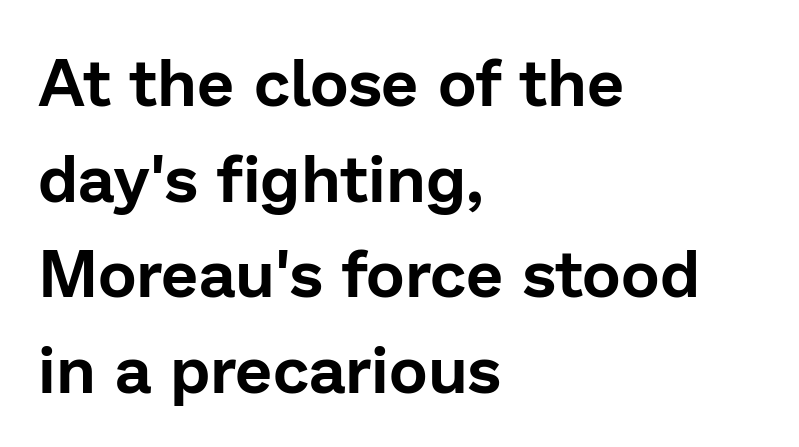
The image shows 66 px sans-serif type, upright; set left-aligned, normal line spacing (1.45x), normal letter spacing, not underlined; low stroke contrast and a medium x-height.
